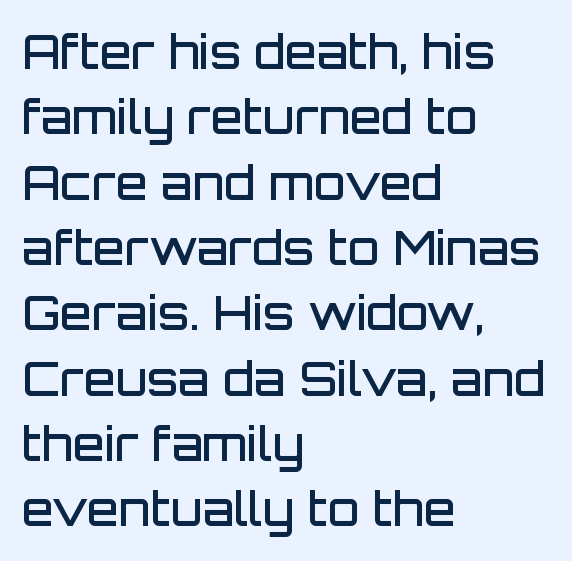
The passage shown is typed in a proportional face where columns would drift. The zone under the glyphs is completely vacant. One glance says typical: line gaps are just what's usual. The passage is arranged the way most books set body copy — flush left.
